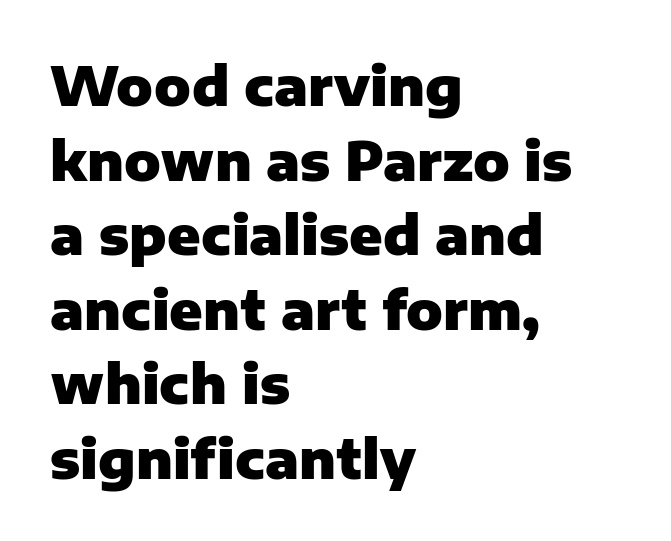
The image shows 54 px heavy sans-serif type, upright; set left-aligned, normal line spacing (1.38x), normal letter spacing, not underlined; low stroke contrast and a medium x-height.
